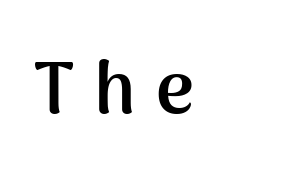
{"serif": "no", "italic": "no", "bold": "yes", "weight": "semibold", "width": "normal", "stroke_contrast": "medium", "x_height": "medium", "monospaced": "no", "underline": "no", "align": "left", "letter_spacing": "wide", "letter_spacing_em": 0.28, "glyph_px": 73}
